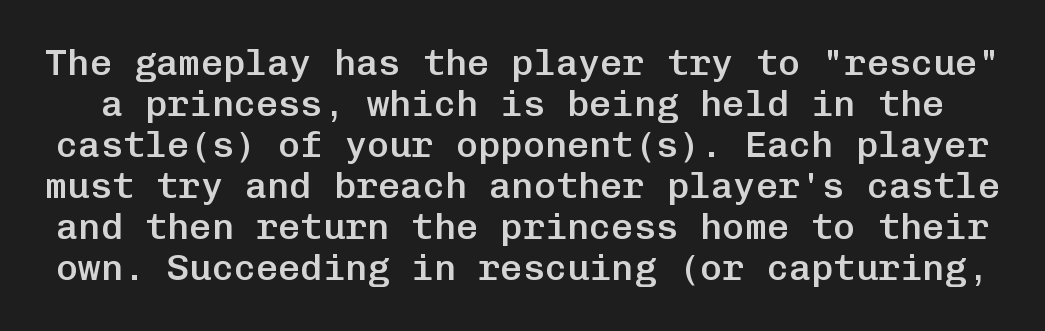
Q: Is the text bold? A: Semi-bold.
Q: Is the text italic (slanted)? A: No, it is upright.
Q: Is the typeface a serif or a sans-serif typeface? A: Sans-serif.
Q: Is the text underlined? A: No.
Q: Is the spacing between letters normal or unusually wide? A: Normal.
Q: Is the spacing between lines tight, normal or loose? A: Tight.
Q: Width (condensed, normal, or wide)? A: Normal.
Q: Stroke contrast? A: Low.
Q: x-height? A: Medium.
Q: Monospaced? A: Yes.
